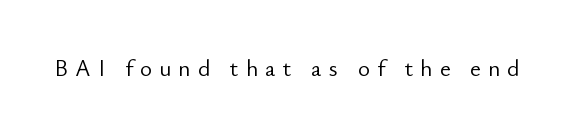
The image shows 23 px text type, upright; set unusually wide letter spacing (+0.31 em), not underlined.
